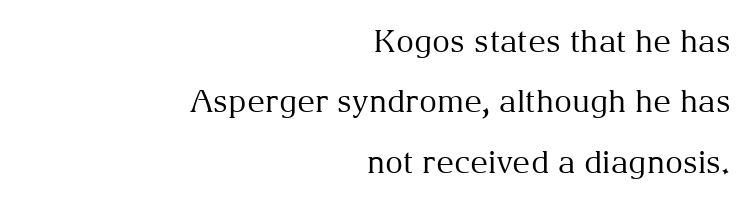
The image shows 31 px regular-weight serif type, upright; set right-aligned, loose line spacing (1.95x), normal letter spacing, not underlined; medium stroke contrast and a medium x-height.
